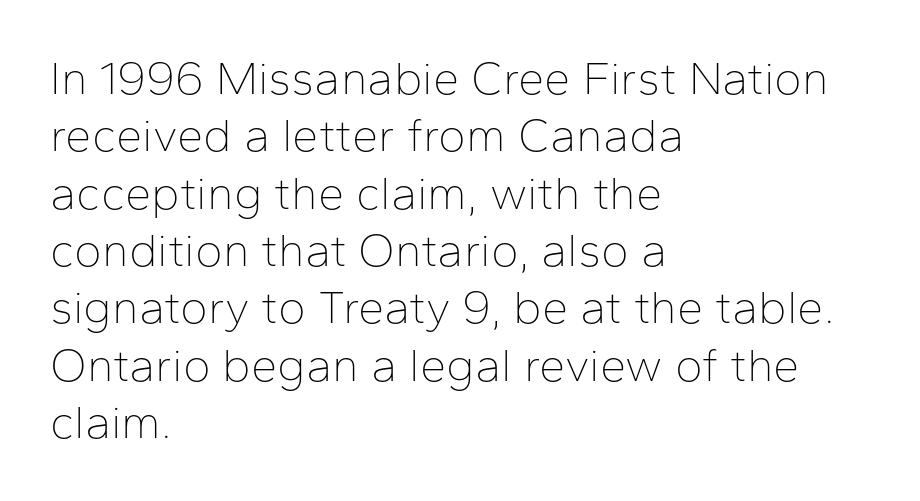
Q: Is the text bold? A: No.
Q: Is the text italic (slanted)? A: No, it is upright.
Q: Is the typeface a serif or a sans-serif typeface? A: Sans-serif.
Q: Is the text underlined? A: No.
Q: How is the paragraph aligned? A: Left-aligned.
Q: Is the spacing between letters normal or unusually wide? A: Normal.
Q: Width (condensed, normal, or wide)? A: Normal.
Q: Stroke contrast? A: Low.
Q: x-height? A: Medium.
Q: Monospaced? A: No.
